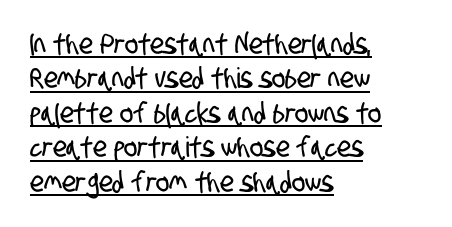
Q: Is the typeface a serif or a sans-serif typeface? A: Sans-serif.
Q: Is the text underlined? A: Yes.
Q: How is the paragraph aligned? A: Left-aligned.
Q: Is the spacing between letters normal or unusually wide? A: Normal.
Q: Width (condensed, normal, or wide)? A: Condensed.
Q: Stroke contrast? A: Low.
Q: x-height? A: Large.
Q: Monospaced? A: No.
